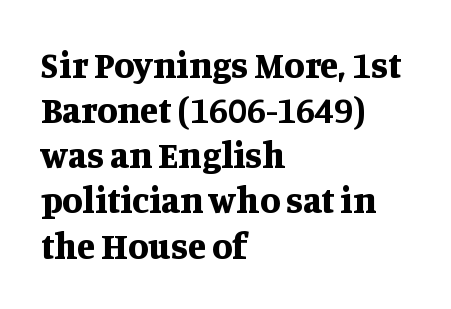
{"serif": "yes", "italic": "no", "bold": "yes", "weight": "bold", "width": "normal", "stroke_contrast": "medium", "x_height": "large", "monospaced": "no", "underline": "no", "align": "left", "line_spacing_ratio": 1.22, "letter_spacing": "normal", "letter_spacing_em": 0.0, "glyph_px": 37}
